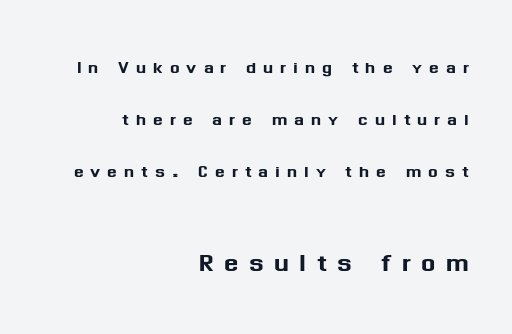
Q: Is the text italic (slanted)? A: No, it is upright.
Q: Is the typeface a serif or a sans-serif typeface? A: Sans-serif.
Q: Is the text underlined? A: No.
Q: How is the paragraph aligned? A: Right-aligned.
Q: Is the spacing between letters normal or unusually wide? A: Unusually wide.
Q: Is the spacing between lines tight, normal or loose? A: Loose.
Q: Which block of text is set in a larger size, the first (top) or the second (bottom)? A: The second (bottom) one.
Q: Width (condensed, normal, or wide)? A: Normal.
Q: Stroke contrast? A: Medium.
Q: x-height? A: Medium.
Q: Monospaced? A: No.
